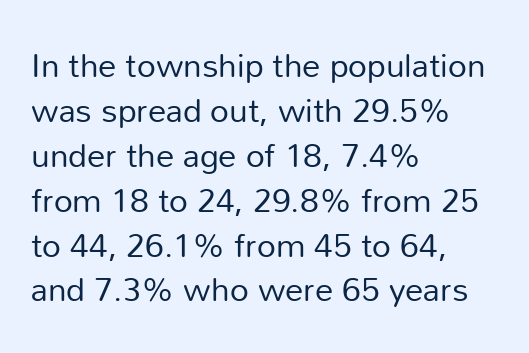
Q: Is the text bold? A: No.
Q: Is the text italic (slanted)? A: No, it is upright.
Q: Is the typeface a serif or a sans-serif typeface? A: Sans-serif.
Q: Is the text underlined? A: No.
Q: How is the paragraph aligned? A: Left-aligned.
Q: Is the spacing between letters normal or unusually wide? A: Normal.
Q: Is the spacing between lines tight, normal or loose? A: Normal.
Q: Width (condensed, normal, or wide)? A: Normal.
Q: Stroke contrast? A: Low.
Q: x-height? A: Medium.
Q: Monospaced? A: No.
